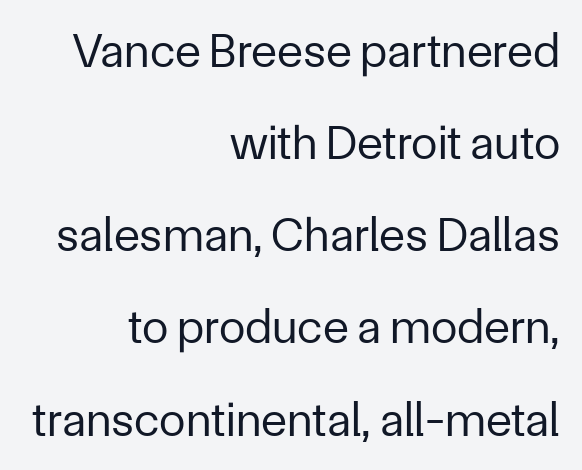
Type style note: lacks serifs. This reads as an unemphasized weight, regular at the heaviest. The specimen reads as upright at a glance. Right-aligned paragraph, ragged on the left. Words appear dense and cohesive because spacing is normal.
